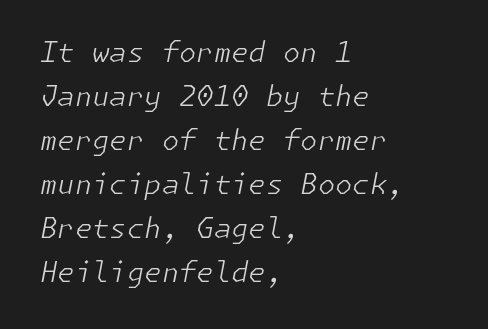
The image shows 28 px light type, italic (leaning right); set left-aligned, normal line spacing (1.57x), normal letter spacing, not underlined; low stroke contrast and a medium x-height.
